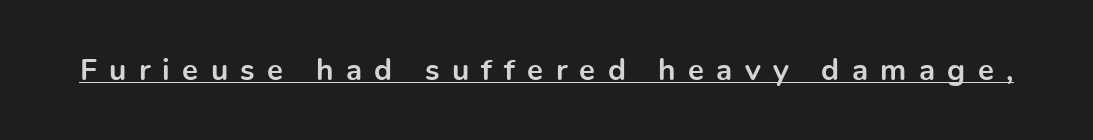
The image shows 30 px bold sans-serif type, upright; set unusually wide letter spacing (+0.41 em), underlined; a medium x-height.
